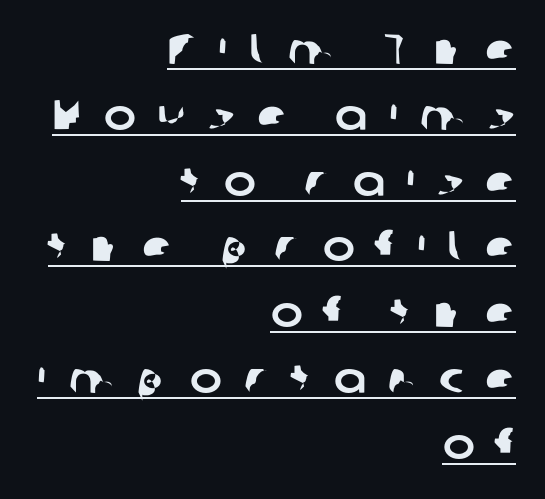
Q: Is the typeface a serif or a sans-serif typeface? A: Sans-serif.
Q: Is the text underlined? A: Yes.
Q: How is the paragraph aligned? A: Right-aligned.
Q: Is the spacing between letters normal or unusually wide? A: Unusually wide.
Q: Is the spacing between lines tight, normal or loose? A: Normal.
Q: Width (condensed, normal, or wide)? A: Normal.
Q: Stroke contrast? A: Low.
Q: x-height? A: Medium.
Q: Monospaced? A: No.
